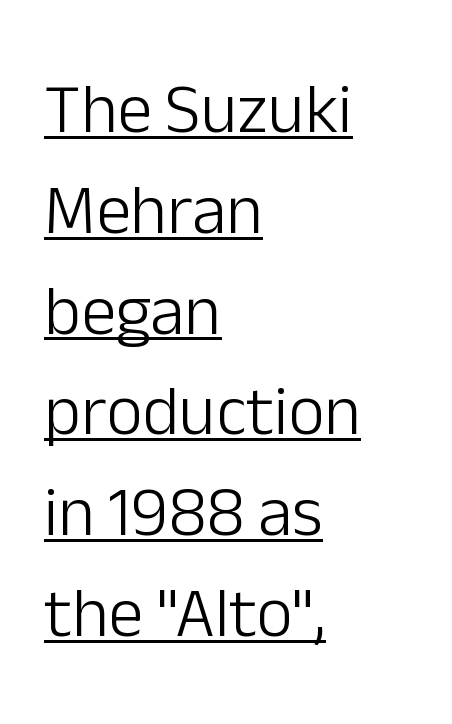
Students, observe: this is what conventionally led text looks like. Honestly, the letter spacing is just normal — you wouldn't notice it. The strokes are not fattened; the text isn't bold. The typesetter chose a ragged-right arrangement here. Notice how the stems are strictly vertical — no italics here.
